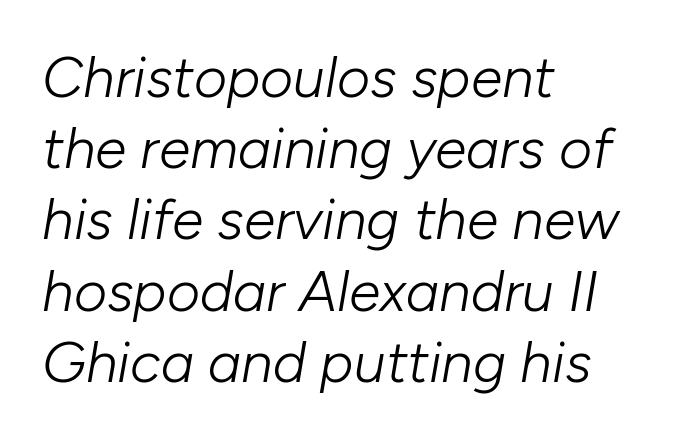
No word sits above an underline. Think standard paragraph weight, or any step lighter than that. The glyphs look as if they've been sheared to an angle. The passage shown stacks its lines at a standard gap.
